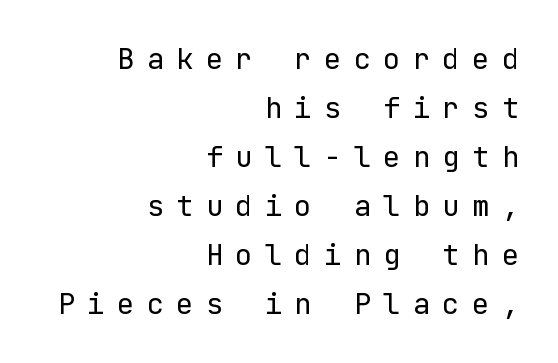
Q: Is the text bold? A: No.
Q: Is the text italic (slanted)? A: No, it is upright.
Q: Is the typeface a serif or a sans-serif typeface? A: Sans-serif.
Q: Is the text underlined? A: No.
Q: How is the paragraph aligned? A: Right-aligned.
Q: Is the spacing between letters normal or unusually wide? A: Unusually wide.
Q: Is the spacing between lines tight, normal or loose? A: Normal.
Q: Width (condensed, normal, or wide)? A: Normal.
Q: Stroke contrast? A: Low.
Q: x-height? A: Medium.
